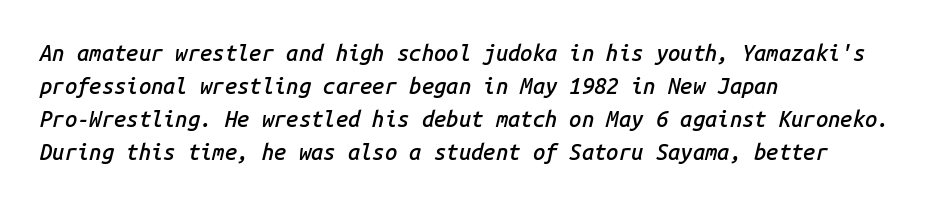
{"italic": "yes", "lean": "right", "slant_degrees": 14, "bold": "semi", "underline": "no", "align": "left", "line_spacing": "normal", "line_spacing_ratio": 1.5, "letter_spacing": "normal", "letter_spacing_em": 0.0, "glyph_px": 22}
